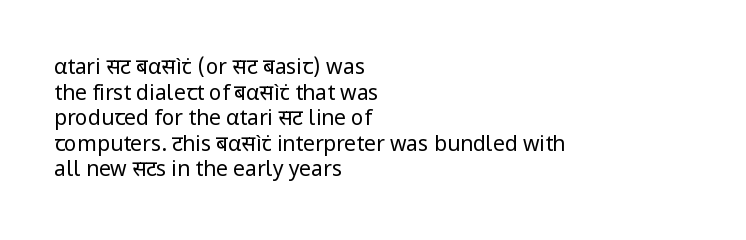
Does extra space separate the letters? No, they use regular spacing. The passage is arranged the way most books set body copy — flush left. The area under the type is left untouched. The face looks like a standard text weight, possibly lighter. Notice how the stems are strictly vertical — no italics here.
